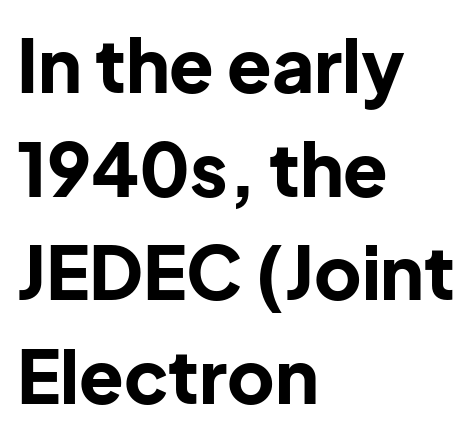
Is the block centered? No — it sits flush against the left margin. Stroke terminals: plain, sans-serif. The space beneath each line is pristine and unruled. The face used here is rendered with its standard letterfit. Varying glyph widths throughout — classic text-font behaviour.
